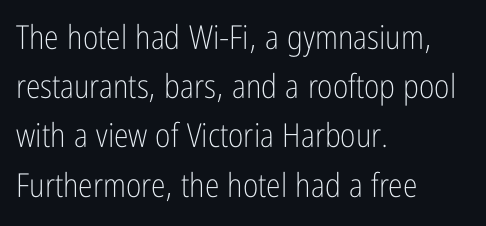
Vertical stems look standard width or narrower in stroke. The passage shown is typed in a proportional face where columns would drift. Quick note: interline space is typical. Bare-footed words on every line.
